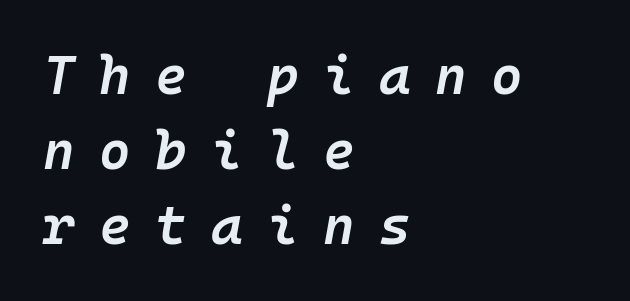
The image shows 54 px semibold type, italic (leaning right), monospaced; set left-aligned, normal line spacing (1.39x), unusually wide letter spacing (+0.45 em), not underlined; low stroke contrast and a medium x-height.
